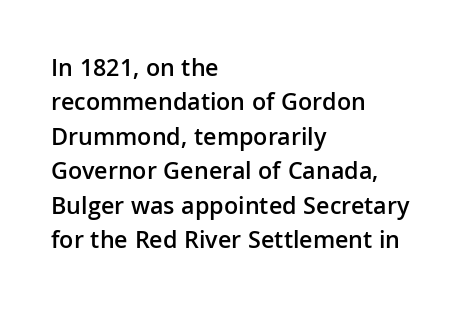
No italicization has been applied; the sample stays upright. Every letter is mildly thick-stroked: semibold rather than bold. The rag falls on the right side of this text block. The area under the type is left untouched.
